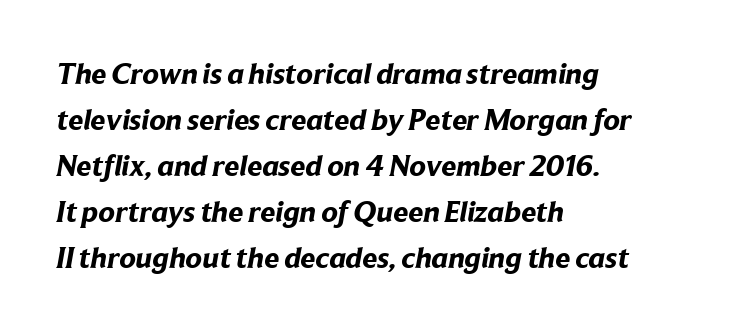
{"serif": "no", "bold": "yes", "weight": "bold", "width": "normal", "stroke_contrast": "low", "x_height": "medium", "monospaced": "no", "underline": "no", "align": "left", "line_spacing": "normal", "line_spacing_ratio": 1.53, "letter_spacing": "normal", "letter_spacing_em": 0.0, "glyph_px": 30}
